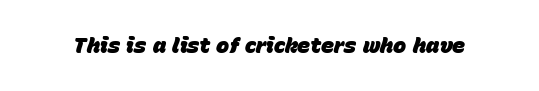
The image shows 22 px bold type, italic (leaning right); set normal letter spacing, not underlined.
